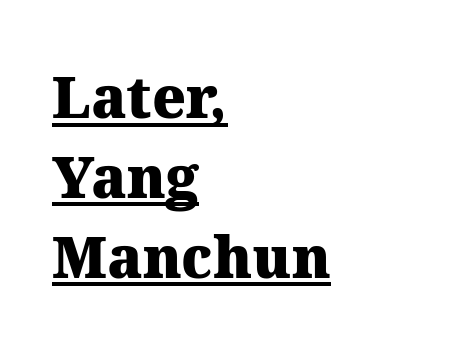
A classic flush-left, rag-right setting is used for this passage. Honestly, the letter spacing is just normal — you wouldn't notice it. Compared with undecorated copy, this sample adds a rule below the words. Note: serifs present on the glyphs.
